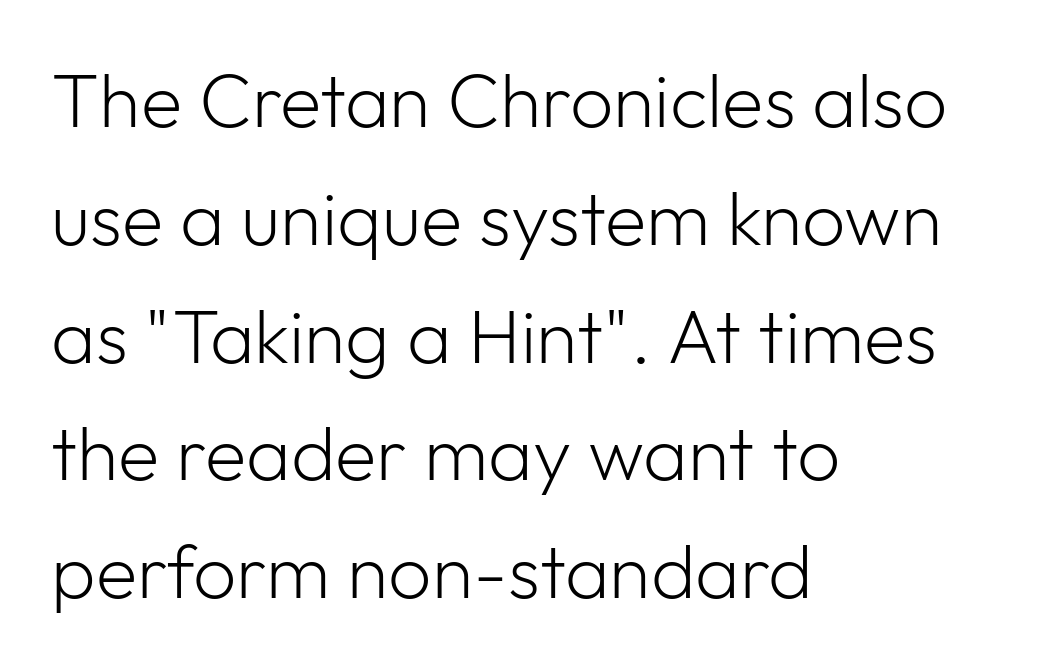
This is not heavy type; no bold has been used. Anything drawn beneath the words? Only blank space. Baseline-to-baseline distance is the conventional proportion of letter height. The letters stand upright; this is a roman face.
